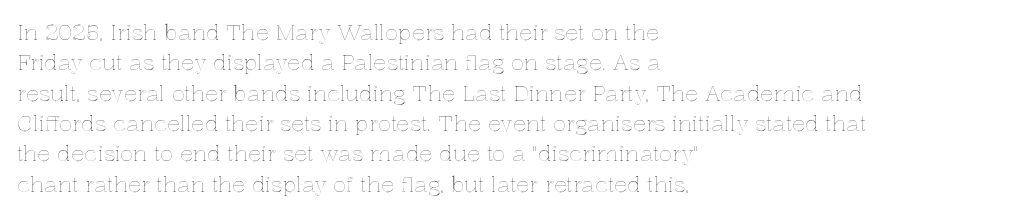
The image shows 22 px text type, upright; set left-aligned, normal line spacing (1.38x), normal letter spacing, not underlined.
